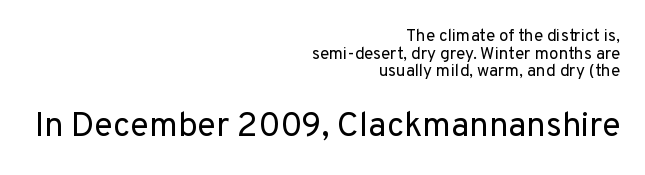
Q: Is the text bold? A: No.
Q: Is the text italic (slanted)? A: No, it is upright.
Q: Is the typeface a serif or a sans-serif typeface? A: Sans-serif.
Q: Is the text underlined? A: No.
Q: How is the paragraph aligned? A: Right-aligned.
Q: Is the spacing between letters normal or unusually wide? A: Normal.
Q: Is the spacing between lines tight, normal or loose? A: Tight.
Q: Which block of text is set in a larger size, the first (top) or the second (bottom)? A: The second (bottom) one.
Q: Width (condensed, normal, or wide)? A: Normal.
Q: Stroke contrast? A: Low.
Q: x-height? A: Medium.
Q: Monospaced? A: No.
